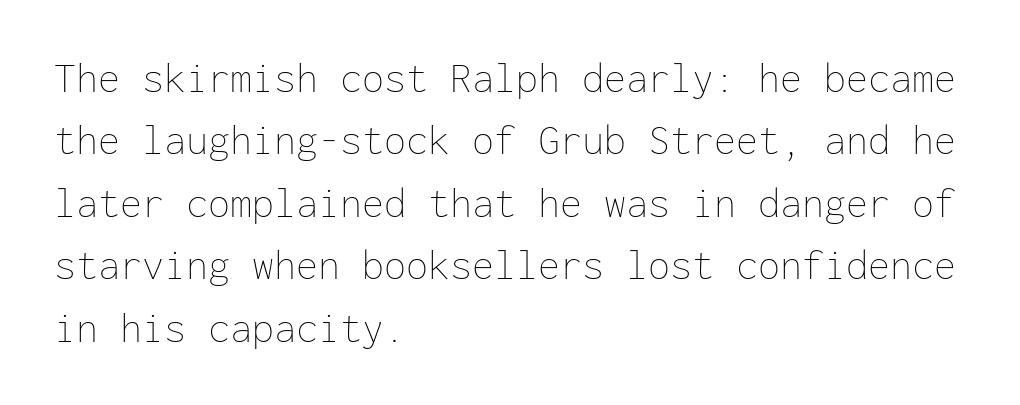
The image shows 44 px thin type, upright, monospaced; set left-aligned, normal line spacing (1.42x), normal letter spacing, not underlined; low stroke contrast and a medium x-height.
